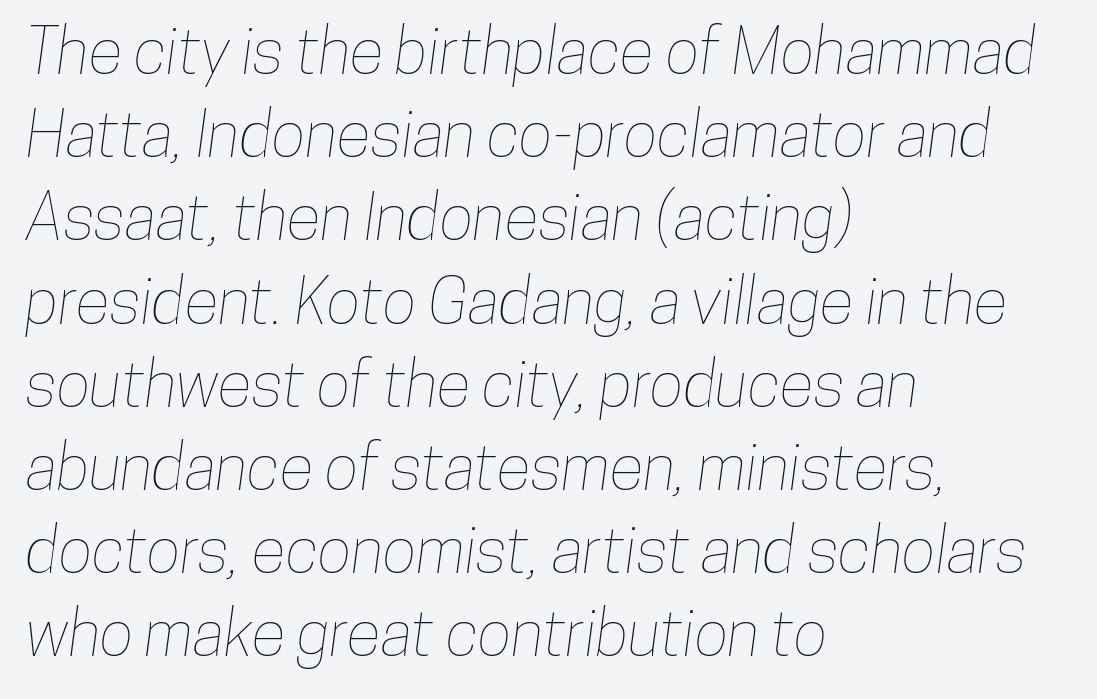
The image shows 64 px condensed type; set left-aligned, normal line spacing (1.3x), normal letter spacing, not underlined; low stroke contrast and a medium x-height.
